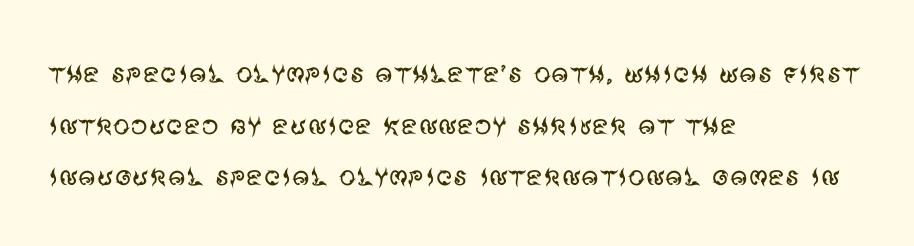
Check under the words: just untouched page. A normal amount of white space separates one row of letters from the next. The glyphs in this specimen are sans serif. Weight: regular or lighter. What stands out about the letter spacing? Nothing — it is the standard amount.
